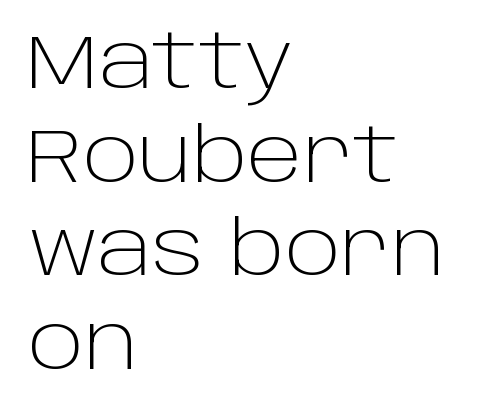
Unlike a traditional serif, this face leaves its strokes unadorned. Reading down the block, your eye returns to a fixed left position each line. Posture: straight, roman, zero tilt. This rendering leaves character spacing at its baseline value. The foot of each line stays bare and open.
